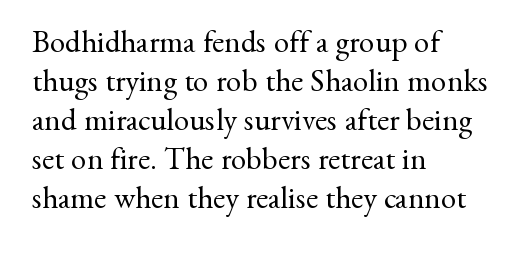
Summary of vertical rhythm: regular, with standard interline spacing. Does the lettering tilt? It doesn't — this is upright. This sample has the flowing, uneven cadence of proportional lettering. Check under the words: just untouched page. Weight class: somewhere from thin through regular. Are there feet on the stems? There are — it's a serif.
